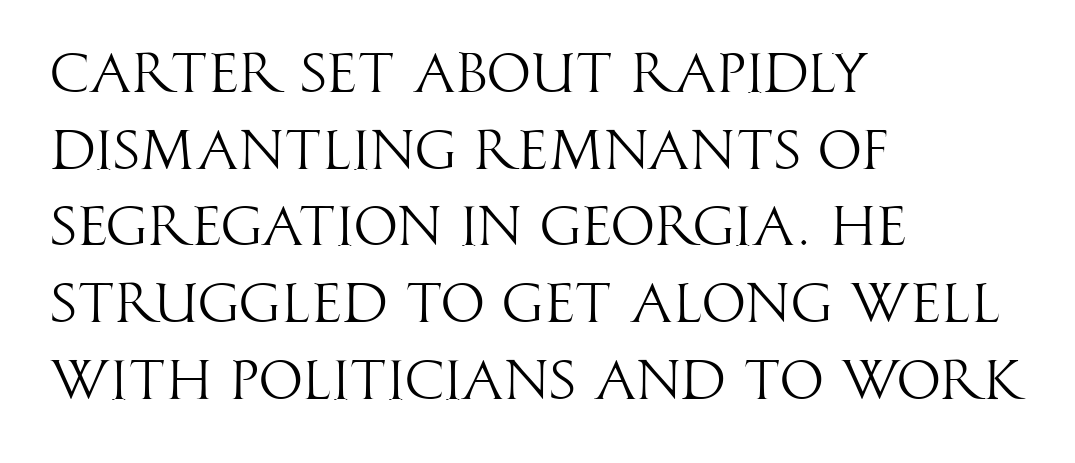
Q: Is the text bold? A: No.
Q: Is the text italic (slanted)? A: No, it is upright.
Q: Is the typeface a serif or a sans-serif typeface? A: Sans-serif.
Q: Is the text underlined? A: No.
Q: How is the paragraph aligned? A: Left-aligned.
Q: Is the spacing between letters normal or unusually wide? A: Normal.
Q: Is the spacing between lines tight, normal or loose? A: Normal.
Q: Width (condensed, normal, or wide)? A: Condensed.
Q: Stroke contrast? A: High.
Q: x-height? A: Large.
Q: Monospaced? A: No.
